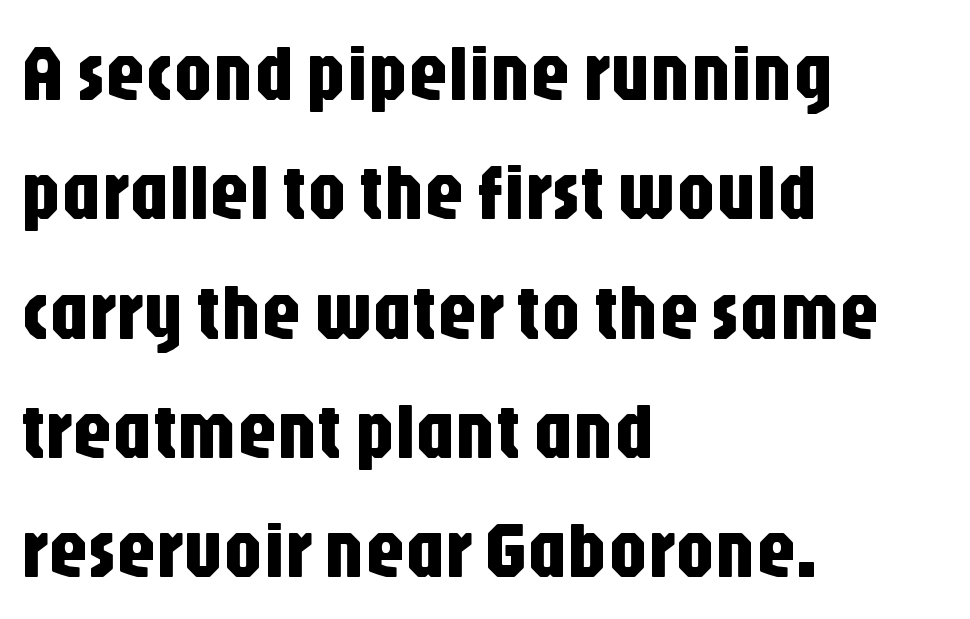
{"serif": "no", "italic": "no", "width": "condensed", "stroke_contrast": "low", "x_height": "large", "monospaced": "no", "underline": "no", "align": "left", "line_spacing": "normal", "line_spacing_ratio": 1.51, "letter_spacing": "normal", "letter_spacing_em": 0.0, "glyph_px": 79}
